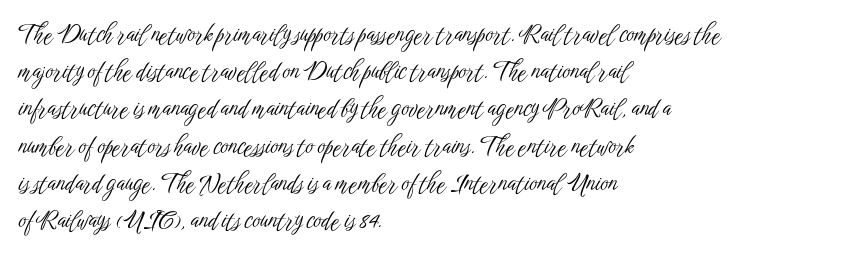
The image shows 24 px text type; set left-aligned, normal line spacing (1.55x), normal letter spacing, not underlined.
